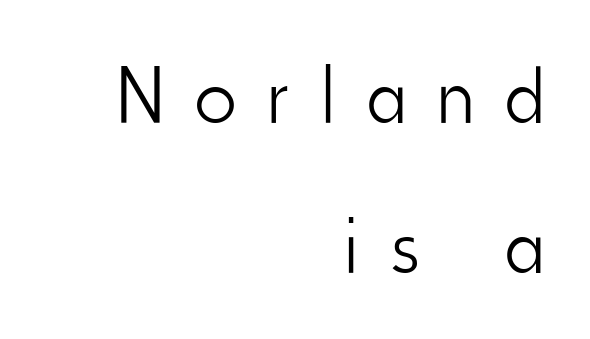
The image shows 80 px light, condensed sans-serif type, upright; set right-aligned, line spacing 1.87x, unusually wide letter spacing (+0.4 em), not underlined; low stroke contrast and a small x-height.
